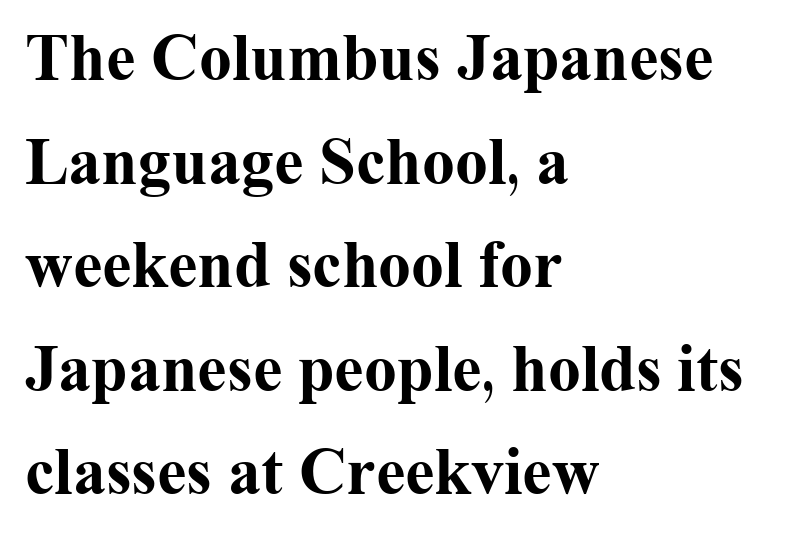
{"serif": "yes", "italic": "no", "bold": "yes", "weight": "bold", "width": "normal", "stroke_contrast": "medium", "x_height": "medium", "monospaced": "no", "underline": "no", "align": "left", "line_spacing": "normal", "line_spacing_ratio": 1.57, "letter_spacing": "normal", "letter_spacing_em": 0.0, "glyph_px": 66}
